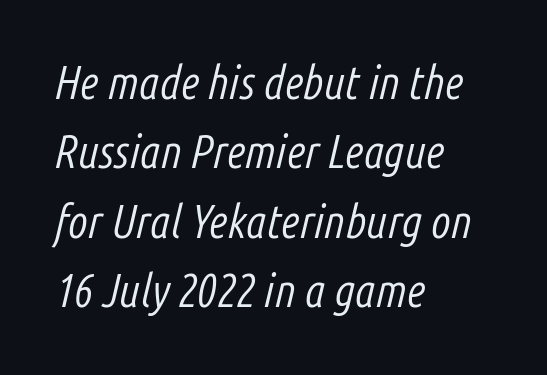
Q: Is the text bold? A: No.
Q: Is the text italic (slanted)? A: Yes, it leans right by about 14 degrees.
Q: Is the text underlined? A: No.
Q: How is the paragraph aligned? A: Left-aligned.
Q: Is the spacing between letters normal or unusually wide? A: Normal.
Q: Is the spacing between lines tight, normal or loose? A: Normal.
Q: Width (condensed, normal, or wide)? A: Condensed.
Q: Stroke contrast? A: Low.
Q: x-height? A: Medium.
Q: Monospaced? A: No.
